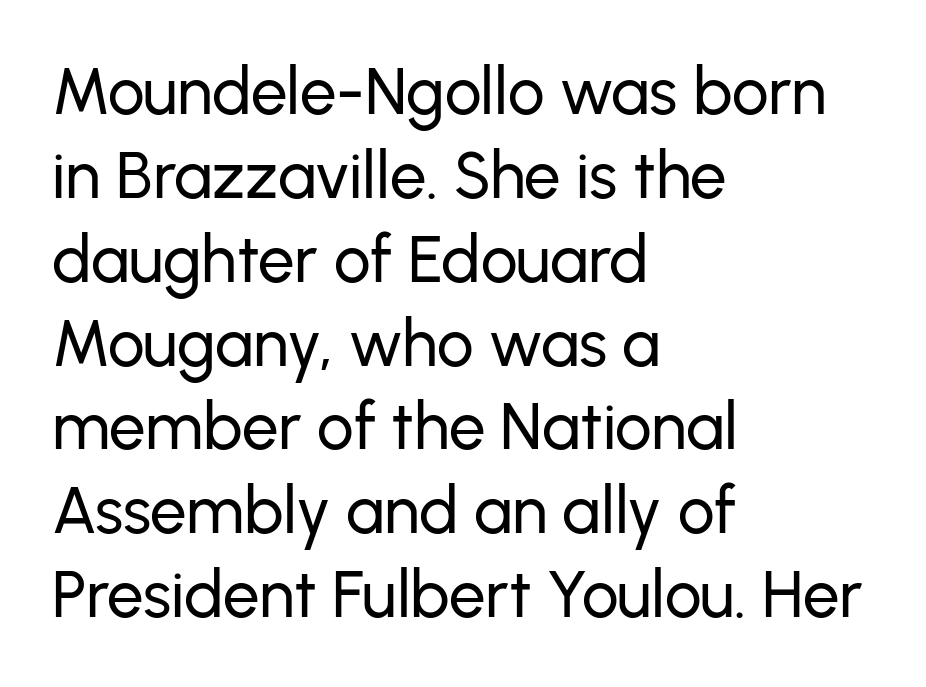
Vertical spacing — default. The letters sit at their default tracking, neither squeezed nor spread. The zone under the glyphs is completely vacant. Does the lettering tilt? It doesn't — this is upright. A sans-serif font was chosen for this passage.
